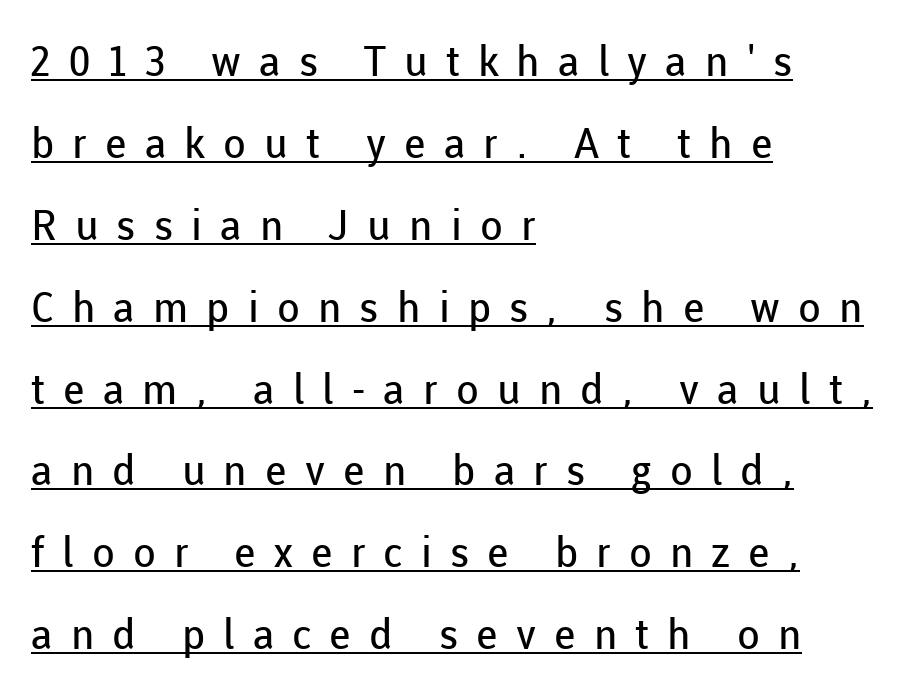
Q: Is the text bold? A: No.
Q: Is the text italic (slanted)? A: No, it is upright.
Q: Is the typeface a serif or a sans-serif typeface? A: Sans-serif.
Q: Is the text underlined? A: Yes.
Q: How is the paragraph aligned? A: Left-aligned.
Q: Is the spacing between letters normal or unusually wide? A: Unusually wide.
Q: Is the spacing between lines tight, normal or loose? A: Loose.
Q: Width (condensed, normal, or wide)? A: Normal.
Q: Stroke contrast? A: Low.
Q: x-height? A: Medium.
Q: Monospaced? A: No.
